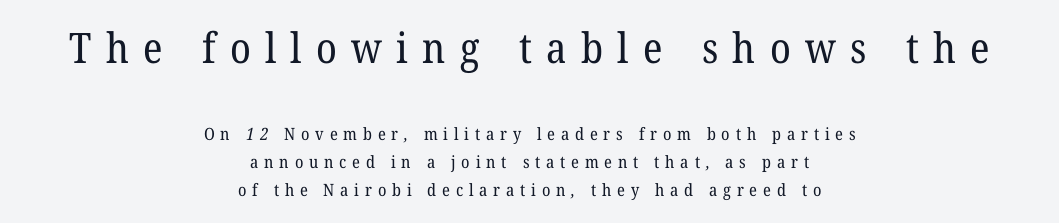
Line starts and ends both wander, symmetrically. These lines are rendered in a variable-pitch font. Which of the two is more prominent by size? The first, at the top. Successive baselines arrive at the customary interval. Is the letter spacing exaggerated? Yes — the characters are pushed far apart.
